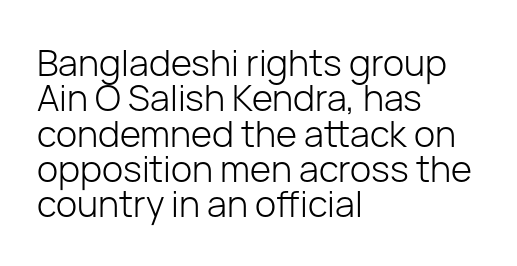
The image shows 36 px light sans-serif type, upright; set left-aligned, tight line spacing (0.98x), normal letter spacing, not underlined; low stroke contrast and a medium x-height.
